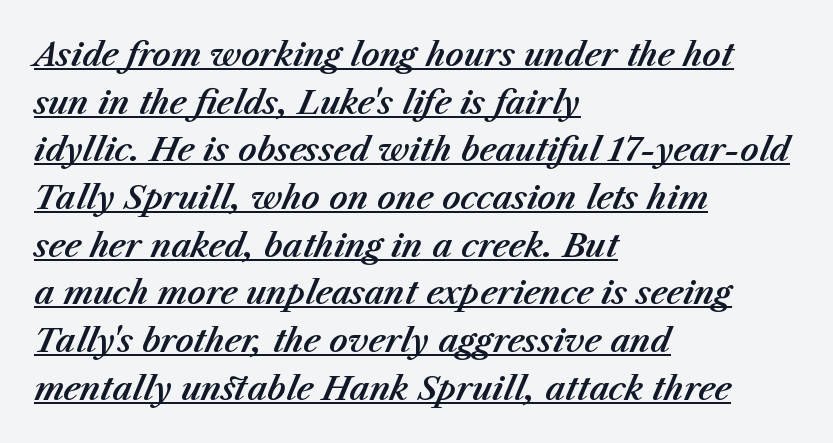
The image shows 32 px text type, italic (leaning right); set left-aligned, normal line spacing (1.49x), normal letter spacing, underlined; medium stroke contrast and a medium x-height.
